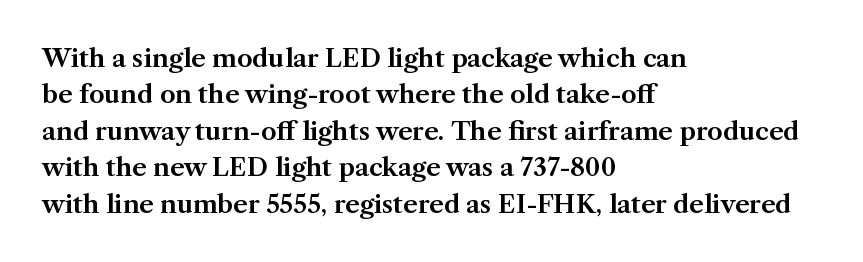
Plain, unruled lines of type. The type is set solid horizontally, with unmodified tracking. Tall strokes in this sample are plumb rather than angled. Regarding leading, the lines here are spaced in the standard way.
